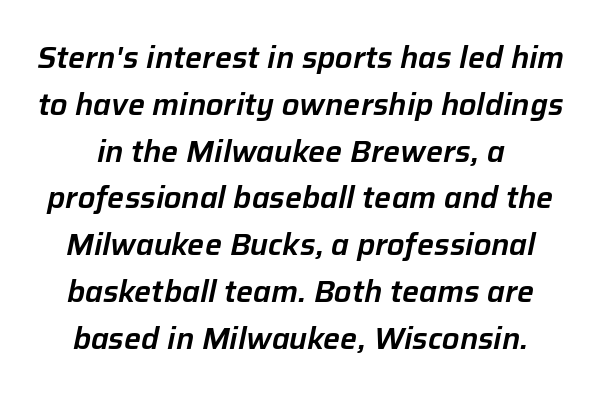
The image shows 30 px text type, italic (leaning right); set normal line spacing (1.56x), normal letter spacing, not underlined; low stroke contrast and a medium x-height.
